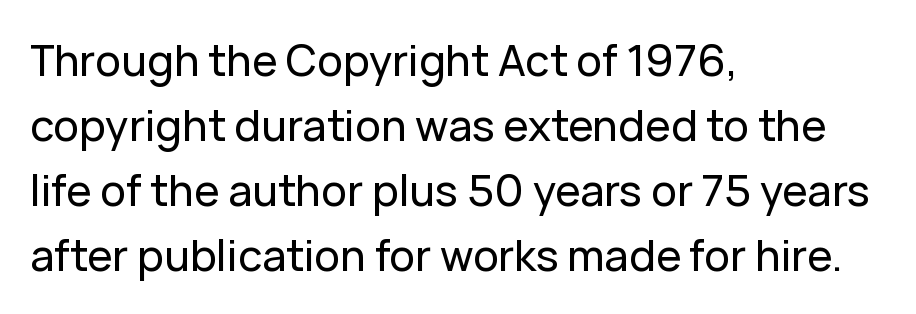
Q: Is the text italic (slanted)? A: No, it is upright.
Q: Is the typeface a serif or a sans-serif typeface? A: Sans-serif.
Q: Is the text underlined? A: No.
Q: How is the paragraph aligned? A: Left-aligned.
Q: Is the spacing between letters normal or unusually wide? A: Normal.
Q: Is the spacing between lines tight, normal or loose? A: Normal.
Q: Width (condensed, normal, or wide)? A: Normal.
Q: Stroke contrast? A: Low.
Q: x-height? A: Medium.
Q: Monospaced? A: No.
